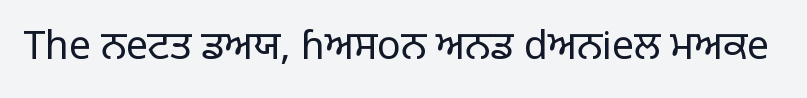
{"serif": "no", "italic": "no", "bold": "no", "weight": "regular", "width": "normal", "stroke_contrast": "low", "x_height": "large", "monospaced": "no", "underline": "no", "letter_spacing": "normal", "letter_spacing_em": 0.0, "glyph_px": 39}
